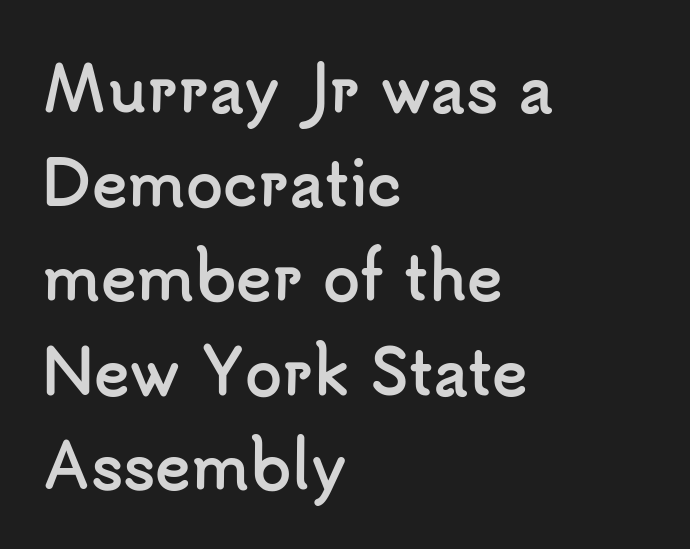
The foot of each line stays bare and open. The passage shown stacks its lines at a standard gap. Serifs: no, the terminals of the letterforms are clean. Caption: multi-line text, flush left, ragged right. The type is set solid horizontally, with unmodified tracking.
